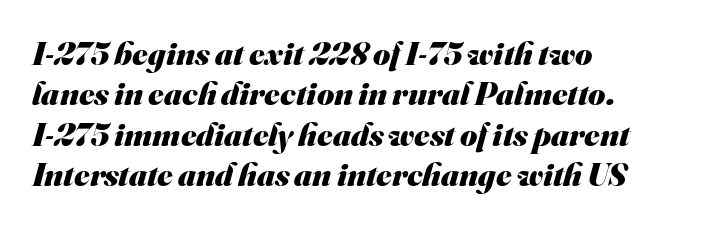
{"serif": "no", "bold": "yes", "weight": "heavy", "width": "normal", "stroke_contrast": "medium", "x_height": "small", "monospaced": "no", "underline": "no", "align": "left", "line_spacing_ratio": 1.22, "letter_spacing": "normal", "letter_spacing_em": 0.0, "glyph_px": 33}
